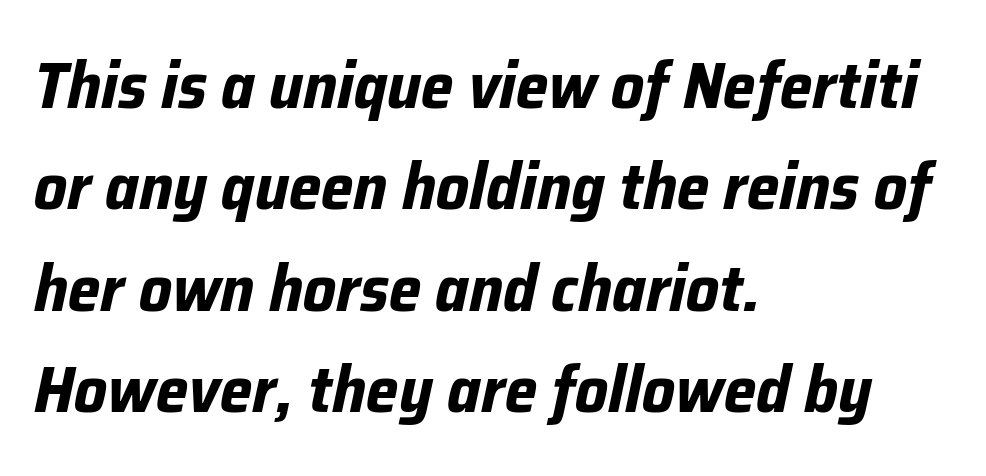
Q: Is the text bold? A: Yes.
Q: Is the text italic (slanted)? A: Yes, it leans right by about 12 degrees.
Q: Is the text underlined? A: No.
Q: How is the paragraph aligned? A: Left-aligned.
Q: Is the spacing between letters normal or unusually wide? A: Normal.
Q: Is the spacing between lines tight, normal or loose? A: Normal.
Q: Width (condensed, normal, or wide)? A: Normal.
Q: Stroke contrast? A: Low.
Q: x-height? A: Medium.
Q: Monospaced? A: No.
